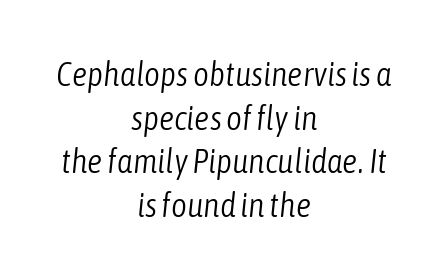
Regarding leading, the lines here are spaced in the standard way. Characters are canted at an angle relative to the baseline's perpendicular. The typesetter chose a symmetrical, centered arrangement here. The passage shown is not bold in any degree.
